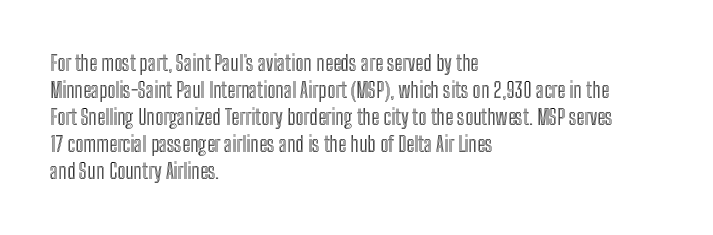
{"italic": "no", "underline": "no", "align": "left", "line_spacing": "normal", "line_spacing_ratio": 1.29, "letter_spacing": "normal", "letter_spacing_em": 0.0, "glyph_px": 21}
